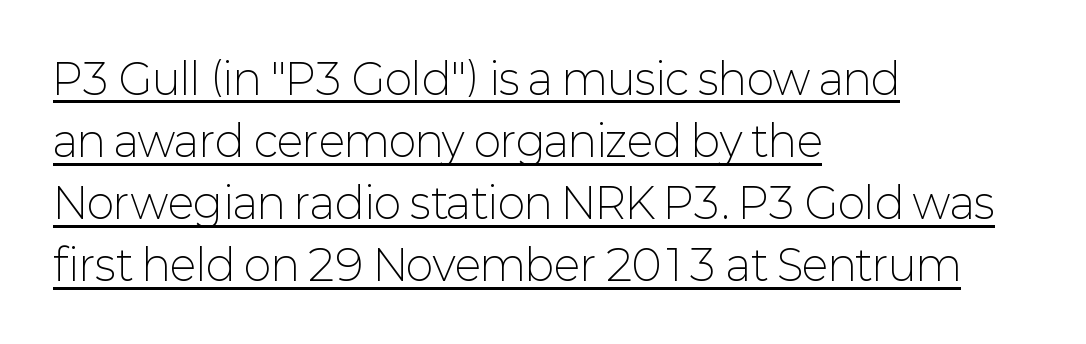
Q: Is the text bold? A: No.
Q: Is the text italic (slanted)? A: No, it is upright.
Q: Is the typeface a serif or a sans-serif typeface? A: Sans-serif.
Q: Is the text underlined? A: Yes.
Q: How is the paragraph aligned? A: Left-aligned.
Q: Is the spacing between letters normal or unusually wide? A: Normal.
Q: Is the spacing between lines tight, normal or loose? A: Normal.
Q: Width (condensed, normal, or wide)? A: Normal.
Q: Stroke contrast? A: Low.
Q: x-height? A: Medium.
Q: Monospaced? A: No.
